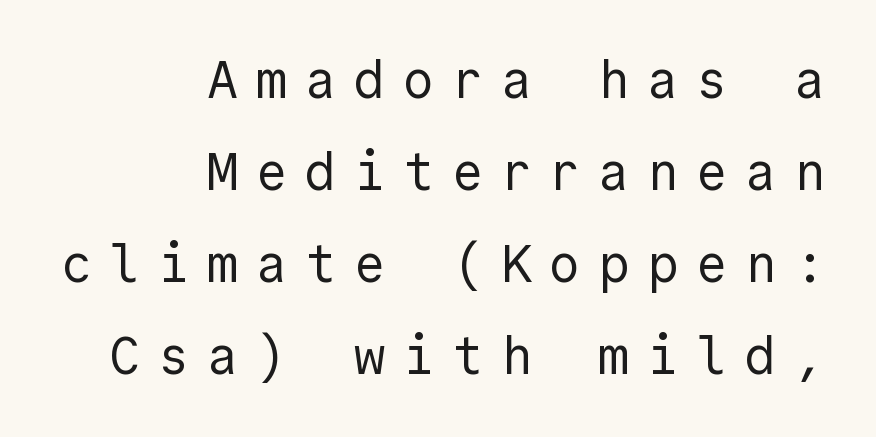
{"serif": "no", "italic": "no", "bold": "no", "weight": "regular", "width": "normal", "x_height": "medium", "underline": "no", "align": "right", "line_spacing_ratio": 1.77, "letter_spacing": "wide", "letter_spacing_em": 0.34, "glyph_px": 52}
